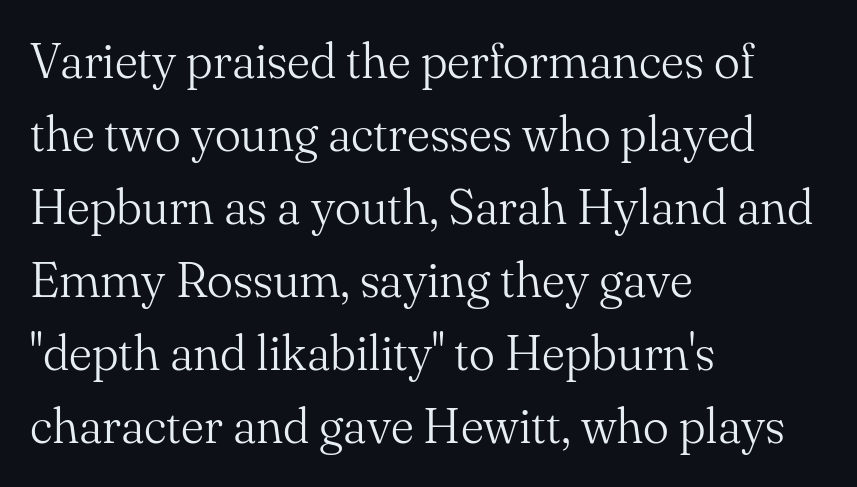
The image shows 49 px light serif type, upright; set left-aligned, normal line spacing (1.49x), normal letter spacing, not underlined; medium stroke contrast and a small x-height.
